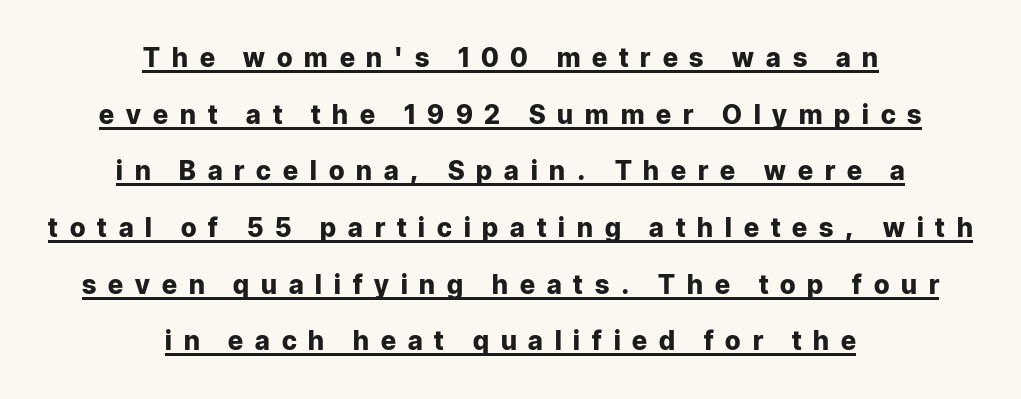
The type is letterspaced generously, with wide tracking. Teacher's note: observe the equal gaps on both sides — that is centered alignment. The axis of the letterforms is exactly vertical. Does the leading feel generous? Absolutely, it's lavish. I'd describe the lettering as bold — thick and assertive.
